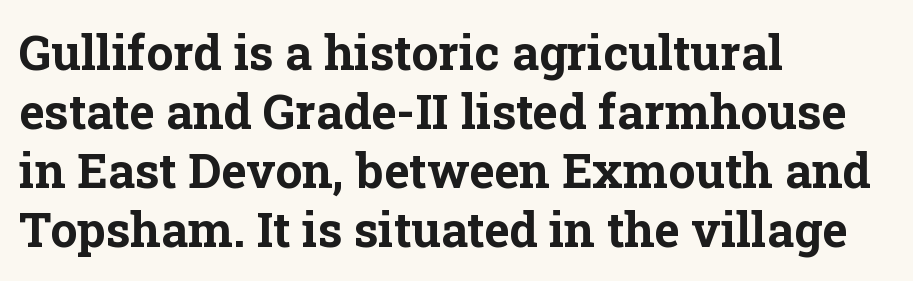
{"serif": "yes", "italic": "no", "bold": "yes", "weight": "bold", "width": "normal", "stroke_contrast": "low", "x_height": "medium", "monospaced": "no", "underline": "no", "align": "left", "line_spacing_ratio": 1.23, "letter_spacing": "normal", "letter_spacing_em": 0.0, "glyph_px": 48}
